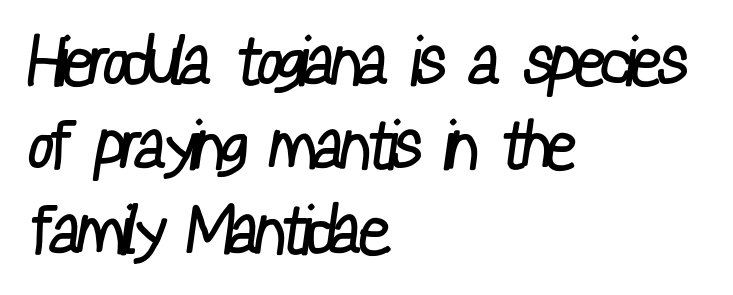
Look at the tracking — it's just the regular setting, nothing added. The lines sit at an ordinary, default distance from one another. The string is rendered with underlining switched off. Spacing verdict: proportional, widths tailored to each character. In CSS terms this would be text-align: left.
